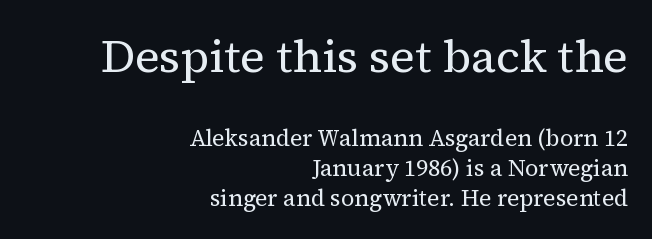
The image shows 46 px regular-weight serif type, upright; set right-aligned, normal line spacing (1.32x), normal letter spacing, not underlined; the first (top) block is 2.0x larger; medium stroke contrast and a medium x-height.
